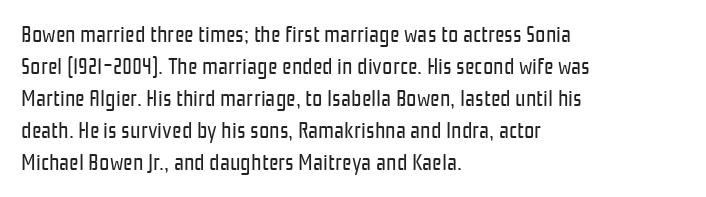
The image shows 23 px text type, upright; set left-aligned, normal line spacing (1.39x), normal letter spacing, not underlined.
